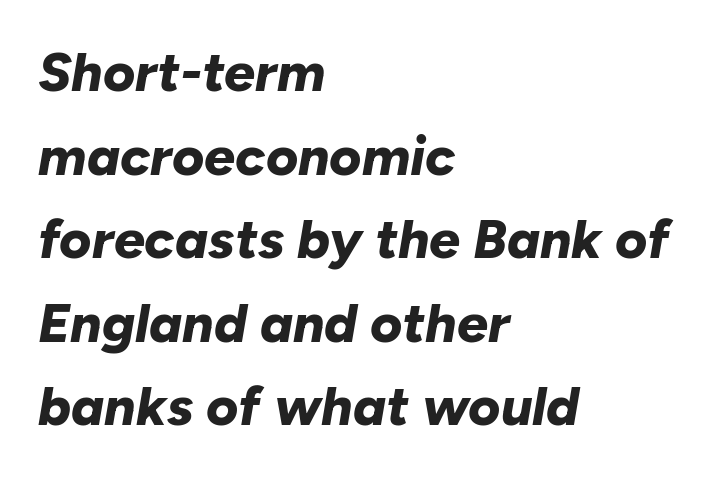
The image shows 55 px bold type, italic (leaning right); set left-aligned, normal line spacing (1.52x), normal letter spacing, not underlined; low stroke contrast and a medium x-height.
